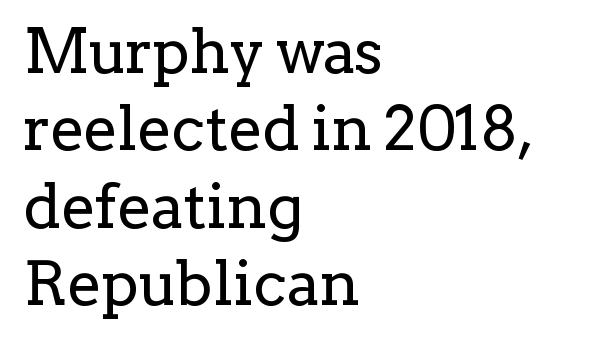
Q: Is the text bold? A: No.
Q: Is the text italic (slanted)? A: No, it is upright.
Q: Is the typeface a serif or a sans-serif typeface? A: Serif.
Q: Is the text underlined? A: No.
Q: How is the paragraph aligned? A: Left-aligned.
Q: Is the spacing between letters normal or unusually wide? A: Normal.
Q: Is the spacing between lines tight, normal or loose? A: Normal.
Q: Width (condensed, normal, or wide)? A: Normal.
Q: Stroke contrast? A: Low.
Q: x-height? A: Medium.
Q: Monospaced? A: No.
